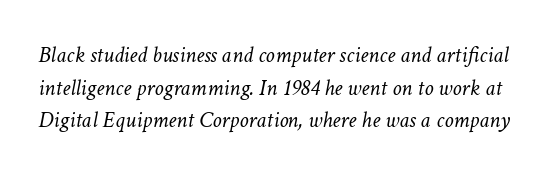
The image shows 23 px text type, italic (leaning right); set normal line spacing (1.42x), normal letter spacing, not underlined.
